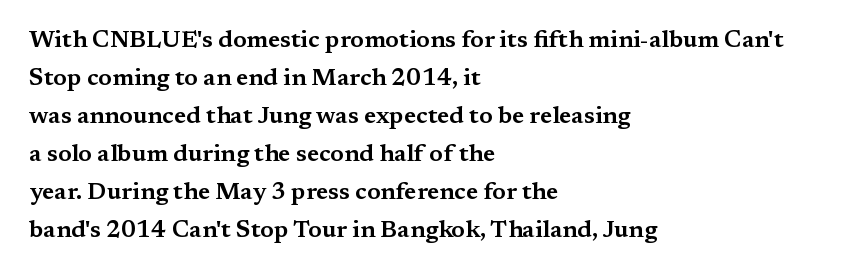
Q: Is the text italic (slanted)? A: No, it is upright.
Q: Is the text underlined? A: No.
Q: How is the paragraph aligned? A: Left-aligned.
Q: Is the spacing between letters normal or unusually wide? A: Normal.
Q: Is the spacing between lines tight, normal or loose? A: Normal.
